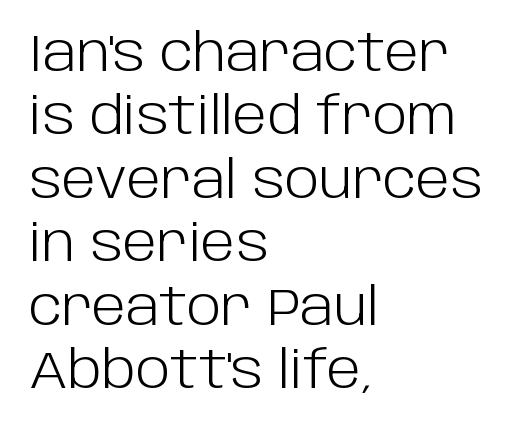
{"serif": "no", "italic": "no", "bold": "no", "weight": "light", "width": "normal", "stroke_contrast": "low", "x_height": "large", "monospaced": "no", "underline": "no", "align": "left", "line_spacing_ratio": 1.22, "letter_spacing": "normal", "letter_spacing_em": 0.0, "glyph_px": 52}
